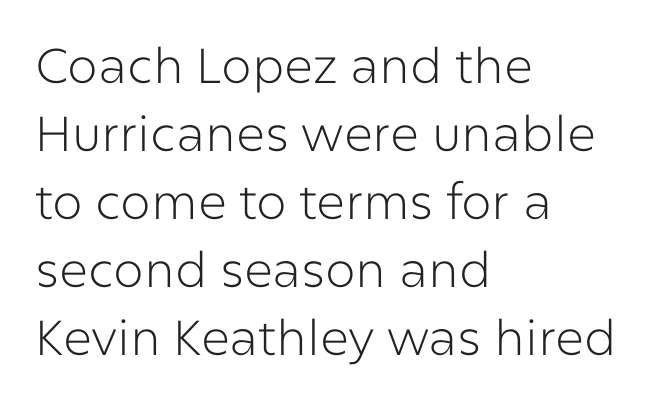
{"serif": "no", "italic": "no", "bold": "no", "weight": "light", "width": "normal", "stroke_contrast": "low", "x_height": "medium", "monospaced": "no", "underline": "no", "align": "left", "line_spacing": "normal", "line_spacing_ratio": 1.39, "letter_spacing": "normal", "letter_spacing_em": 0.0, "glyph_px": 49}
